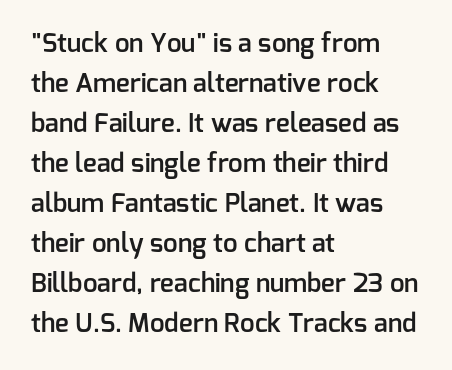
Leading matches the norm, producing a regular column. The passage is arranged the way most books set body copy — flush left. Anything drawn beneath the words? Only blank space. Typesetter's note: demi weight, one step under bold.
